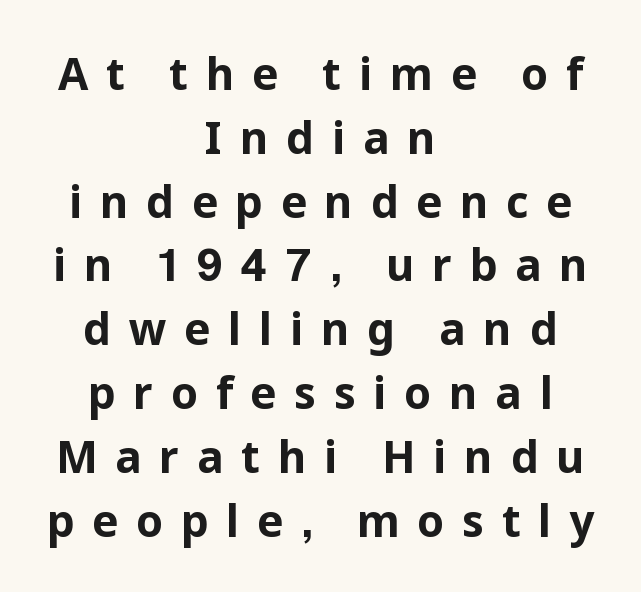
{"serif": "no", "italic": "no", "bold": "yes", "weight": "bold", "width": "normal", "stroke_contrast": "low", "x_height": "medium", "monospaced": "no", "underline": "no", "align": "center", "line_spacing": "normal", "line_spacing_ratio": 1.45, "letter_spacing": "wide", "letter_spacing_em": 0.4, "glyph_px": 44}
